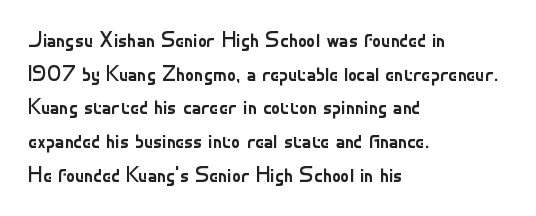
The image shows 22 px text type, upright; set left-aligned, normal line spacing (1.53x), normal letter spacing, not underlined.
